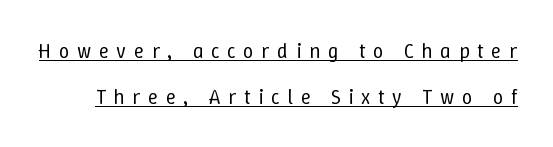
In designer terms, the underline attribute is active on this setting. Every stem runs plumb, perpendicular to the baseline. Vertical stems look standard width or narrower in stroke. Tracking value appears strongly positive — letters spread wide. Is there much room between lines? Yes — plenty of vertical air separates them.
